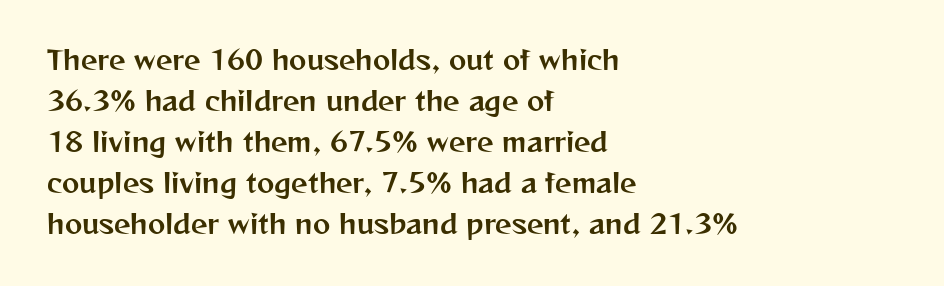
Descenders hang freely into open space. The font's upright variant was chosen for this text. Alignment: flush left. Leading: standard. The letterforms sit shoulder to shoulder at normal distance.
